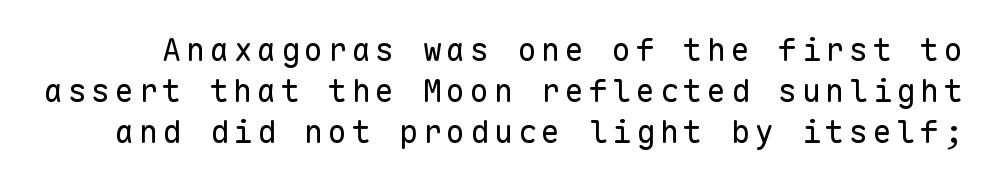
Q: Is the text bold? A: No.
Q: Is the text italic (slanted)? A: No, it is upright.
Q: Is the typeface a serif or a sans-serif typeface? A: Sans-serif.
Q: Is the text underlined? A: No.
Q: Is the spacing between lines tight, normal or loose? A: Normal.
Q: Width (condensed, normal, or wide)? A: Normal.
Q: Stroke contrast? A: Low.
Q: x-height? A: Medium.
Q: Monospaced? A: Yes.
